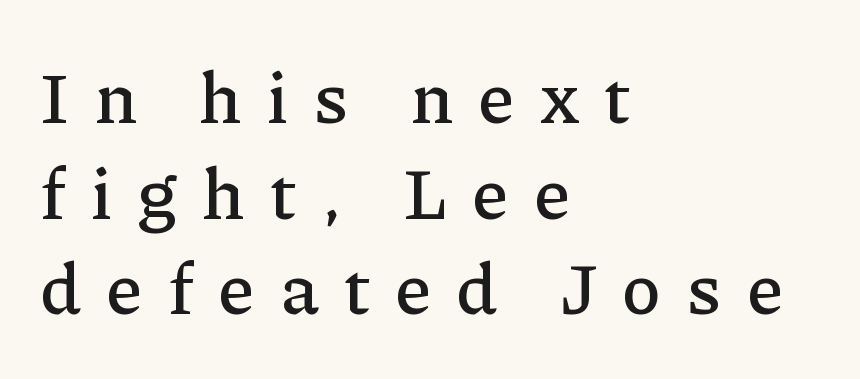
Q: Is the text italic (slanted)? A: No, it is upright.
Q: Is the typeface a serif or a sans-serif typeface? A: Serif.
Q: Is the text underlined? A: No.
Q: How is the paragraph aligned? A: Left-aligned.
Q: Is the spacing between letters normal or unusually wide? A: Unusually wide.
Q: Is the spacing between lines tight, normal or loose? A: Normal.
Q: Width (condensed, normal, or wide)? A: Normal.
Q: Stroke contrast? A: Low.
Q: x-height? A: Medium.
Q: Monospaced? A: No.
